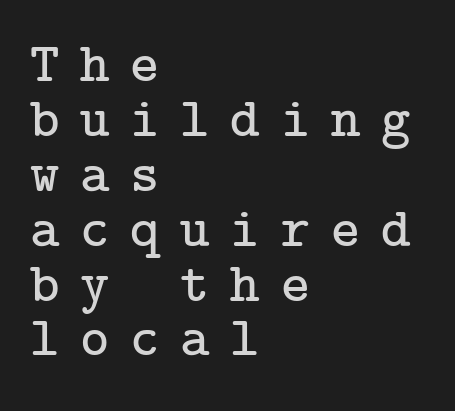
The image shows 56 px serif type, upright; set left-aligned, tight line spacing (0.98x), unusually wide letter spacing (+0.37 em), not underlined; low stroke contrast and a medium x-height.
